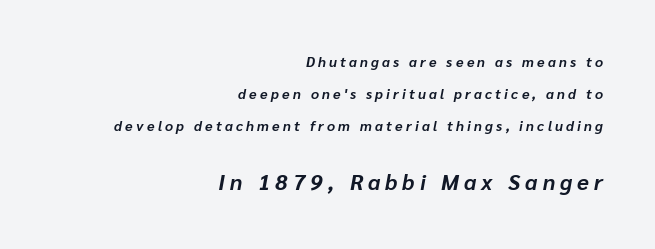
A typesetter would mark this as italic. A typesetter would call this heavily tracked-out type. The characters look thick and weighty, a clear bold. Line ends are locked; line starts wander. You could fit nearly another row in the gap between these rows. Two sizes are in play, and the larger belongs to the second block.
